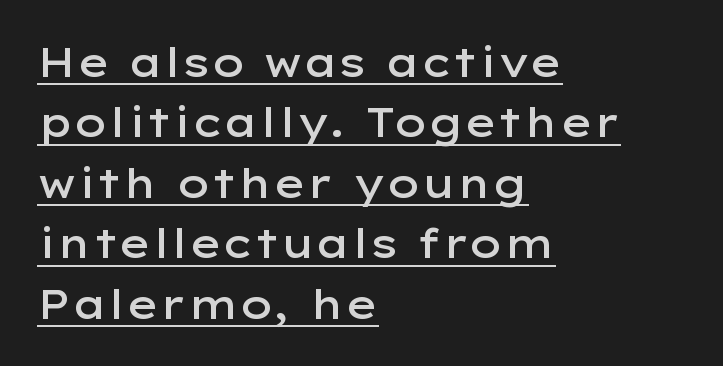
This sample keeps an unexceptional amount of space between lines. A classic flush-left, rag-right setting is used for this passage. Compared with typical body copy, the letter spacing here is the same. Check where the strokes stop: nothing finishes them off — pure sans. Each glyph is drawn with semibold strokes, heavier than normal yet not fully bold.
